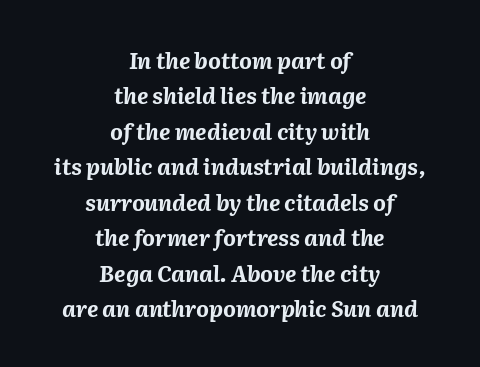
The image shows 22 px bold type, italic (leaning right); set centered, normal line spacing (1.61x), normal letter spacing, not underlined.
